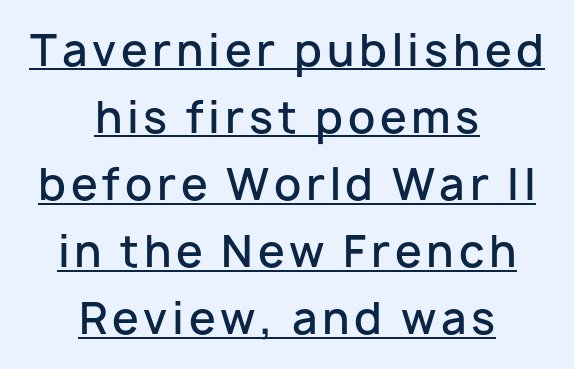
{"serif": "no", "italic": "no", "bold": "semi", "weight": "semibold", "width": "normal", "stroke_contrast": "low", "x_height": "medium", "monospaced": "no", "underline": "yes", "align": "center", "line_spacing": "normal", "line_spacing_ratio": 1.56, "glyph_px": 43}
